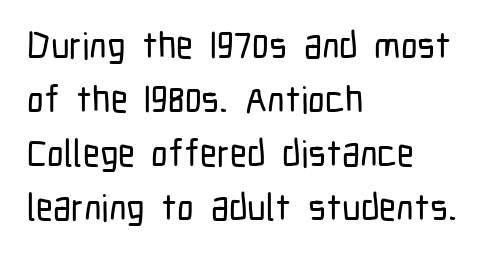
Ascenders rise straight up at ninety degrees. Does extra space separate the letters? No, they use regular spacing. Is this a fixed-width face? No — the glyphs have proportional, varying widths. Rows of type keep a routine distance in the vertical direction. Alignment: flush left. The letters carry no serifs — their stems end cleanly without finishing strokes.
